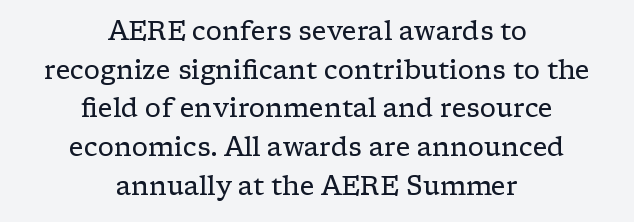
The image shows 26 px text type, upright; set centered, normal line spacing (1.49x), normal letter spacing, not underlined.
